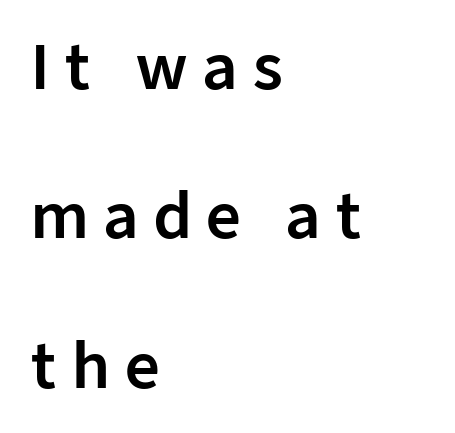
Typographically, this falls in the sans-serif category. Which margin do the lines hug? The left one — the right edge is uneven. Words appear elongated and porous because spacing is wide. The letters advance in unequal steps, a hallmark of proportional type.
